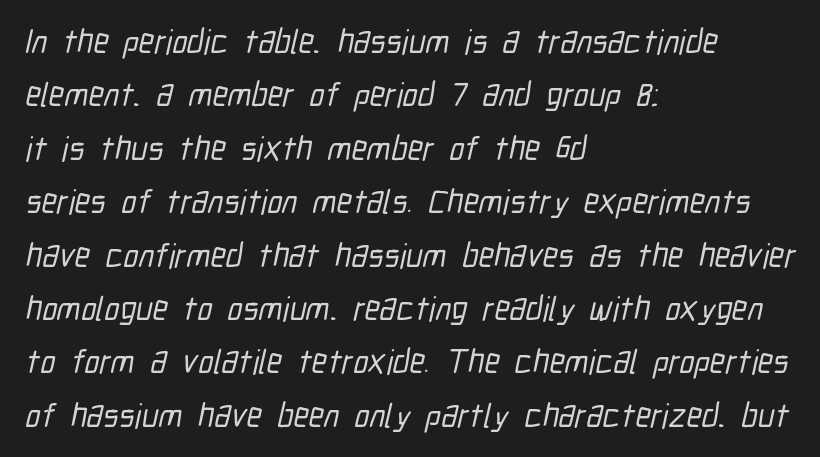
Q: Is the typeface a serif or a sans-serif typeface? A: Sans-serif.
Q: Is the text underlined? A: No.
Q: How is the paragraph aligned? A: Left-aligned.
Q: Is the spacing between letters normal or unusually wide? A: Normal.
Q: Is the spacing between lines tight, normal or loose? A: Normal.
Q: Width (condensed, normal, or wide)? A: Condensed.
Q: Stroke contrast? A: Low.
Q: x-height? A: Medium.
Q: Monospaced? A: No.
